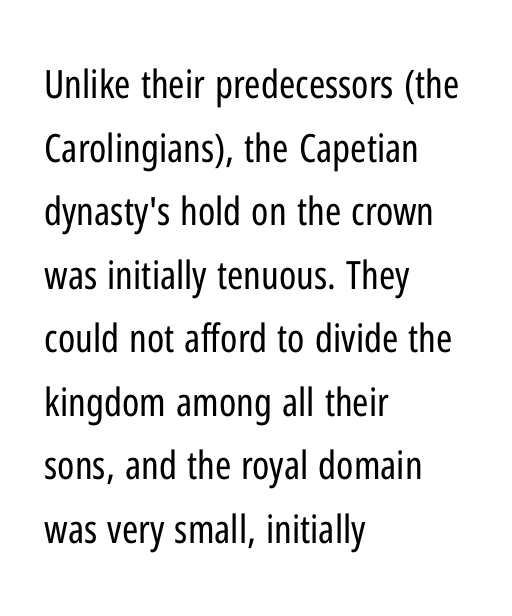
{"serif": "no", "italic": "no", "bold": "no", "weight": "regular", "width": "condensed", "stroke_contrast": "low", "x_height": "medium", "monospaced": "no", "underline": "no", "align": "left", "line_spacing": "normal", "line_spacing_ratio": 1.63, "letter_spacing": "normal", "letter_spacing_em": 0.0, "glyph_px": 39}
